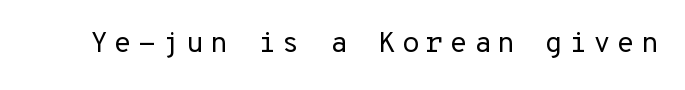
Q: Is the text bold? A: No.
Q: Is the text italic (slanted)? A: No, it is upright.
Q: Is the typeface a serif or a sans-serif typeface? A: Sans-serif.
Q: Is the text underlined? A: No.
Q: Is the spacing between letters normal or unusually wide? A: Unusually wide.
Q: Width (condensed, normal, or wide)? A: Normal.
Q: Stroke contrast? A: Low.
Q: x-height? A: Medium.
Q: Monospaced? A: Yes.
